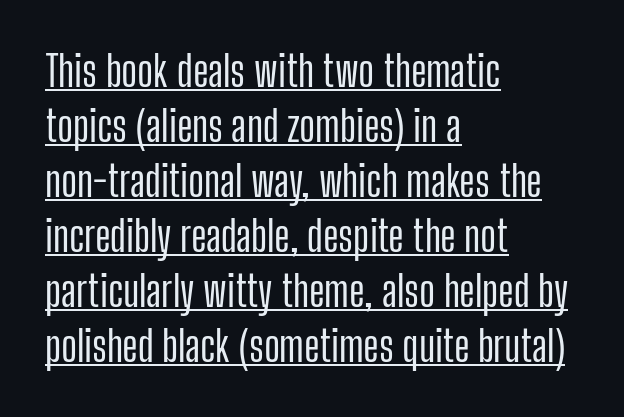
Line beginnings align vertically; line endings do not. This block has exactly the height ordinary leading produces. The rendering uses the underline text-decoration. Character widths vary here, with narrow letters taking less room than wide ones.
